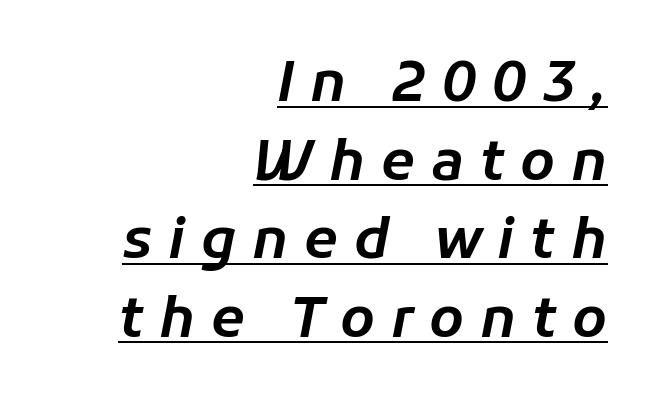
Q: Is the text italic (slanted)? A: Yes, it leans right by about 11 degrees.
Q: Is the text underlined? A: Yes.
Q: How is the paragraph aligned? A: Right-aligned.
Q: Is the spacing between letters normal or unusually wide? A: Unusually wide.
Q: Is the spacing between lines tight, normal or loose? A: Normal.
Q: Width (condensed, normal, or wide)? A: Normal.
Q: Stroke contrast? A: Low.
Q: x-height? A: Medium.
Q: Monospaced? A: No.
